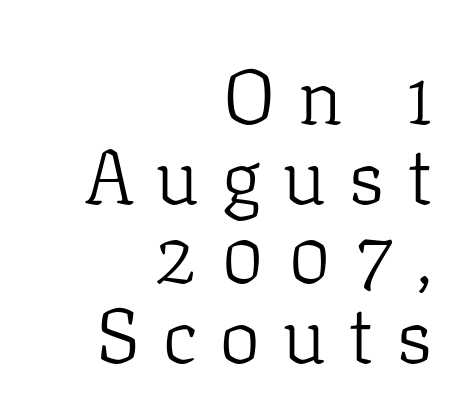
{"serif": "yes", "italic": "no", "bold": "no", "weight": "light", "width": "normal", "stroke_contrast": "low", "x_height": "medium", "monospaced": "no", "underline": "no", "align": "right", "line_spacing": "tight", "line_spacing_ratio": 1.02, "letter_spacing": "wide", "letter_spacing_em": 0.28, "glyph_px": 78}
